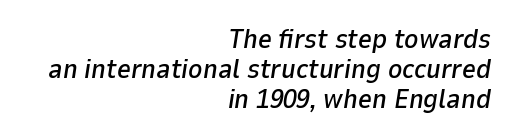
Q: Is the text italic (slanted)? A: Yes, it leans right by about 9 degrees.
Q: Is the text underlined? A: No.
Q: How is the paragraph aligned? A: Right-aligned.
Q: Is the spacing between letters normal or unusually wide? A: Normal.
Q: Is the spacing between lines tight, normal or loose? A: Tight.
